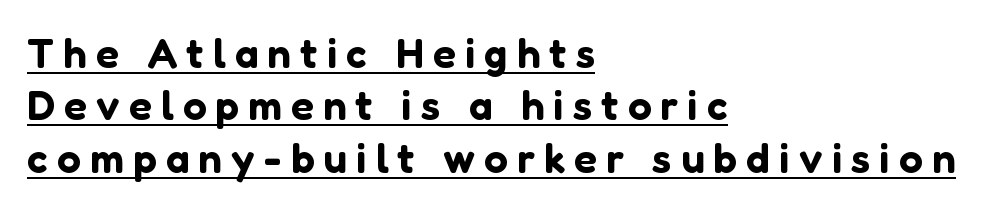
{"serif": "no", "italic": "no", "width": "normal", "stroke_contrast": "low", "x_height": "medium", "monospaced": "no", "underline": "yes", "align": "left", "line_spacing": "normal", "line_spacing_ratio": 1.25, "letter_spacing": "wide", "letter_spacing_em": 0.22, "glyph_px": 42}
